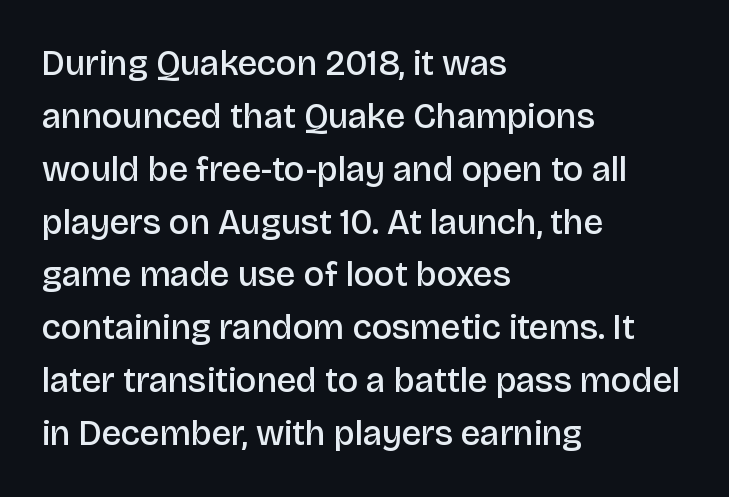
Q: Is the text bold? A: Semi-bold.
Q: Is the text italic (slanted)? A: No, it is upright.
Q: Is the typeface a serif or a sans-serif typeface? A: Sans-serif.
Q: Is the text underlined? A: No.
Q: How is the paragraph aligned? A: Left-aligned.
Q: Is the spacing between letters normal or unusually wide? A: Normal.
Q: Is the spacing between lines tight, normal or loose? A: Normal.
Q: Width (condensed, normal, or wide)? A: Normal.
Q: Stroke contrast? A: Low.
Q: x-height? A: Large.
Q: Monospaced? A: No.
